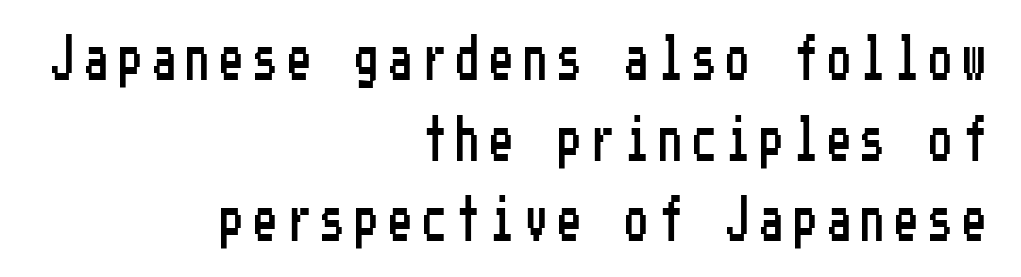
The tracking jumps out immediately: characters are airy and widely separated. A typesetter would mark this as roman, not italic. Descenders hang freely into open space. Casual observation: everything's shoved over to the right. No feet cap the strokes, marking this as sans-serif type.
